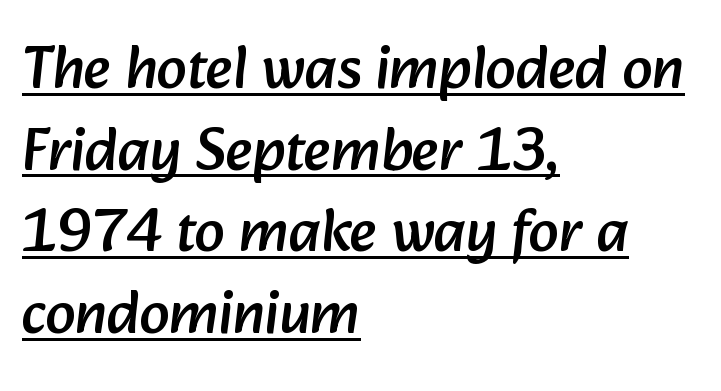
{"serif": "no", "width": "normal", "stroke_contrast": "low", "x_height": "medium", "monospaced": "no", "underline": "yes", "align": "left", "line_spacing": "normal", "line_spacing_ratio": 1.36, "letter_spacing": "normal", "letter_spacing_em": 0.0, "glyph_px": 60}
